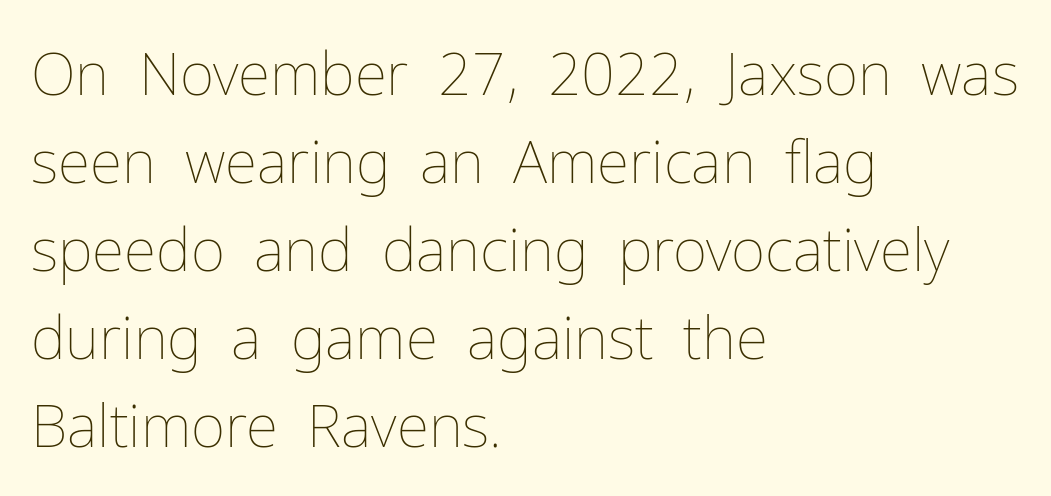
{"italic": "no", "bold": "no", "weight": "thin", "width": "normal", "stroke_contrast": "low", "x_height": "medium", "monospaced": "no", "underline": "no", "align": "left", "line_spacing": "normal", "line_spacing_ratio": 1.49, "letter_spacing": "normal", "letter_spacing_em": 0.0, "glyph_px": 59}
